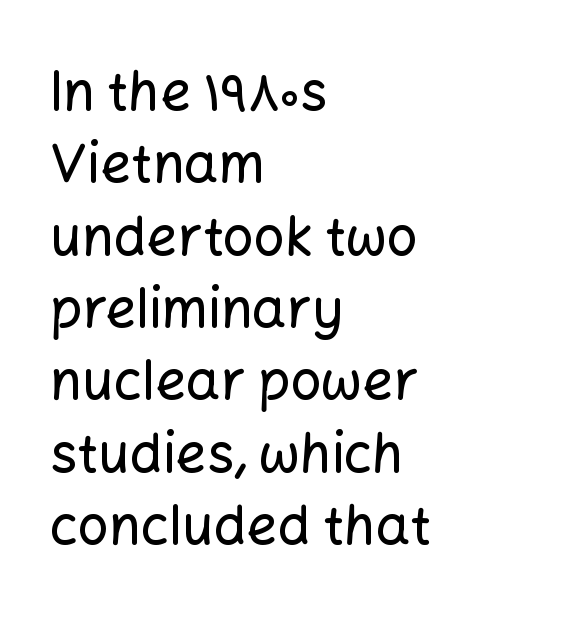
The image shows 54 px sans-serif type, upright; set left-aligned, normal line spacing (1.34x), normal letter spacing, not underlined; low stroke contrast and a medium x-height.
